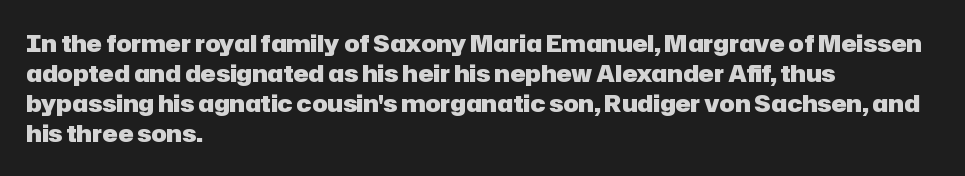
Designer's note — italics off, roman on. Clear beneath every line of the passage. Set as a true bold cut, around the 700 mark. How would I describe the line gaps? Plain and ordinary.
